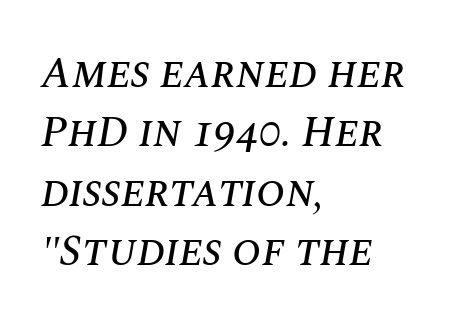
Q: Is the text italic (slanted)? A: Yes, it leans right by about 10 degrees.
Q: Is the text underlined? A: No.
Q: How is the paragraph aligned? A: Left-aligned.
Q: Is the spacing between letters normal or unusually wide? A: Normal.
Q: Is the spacing between lines tight, normal or loose? A: Normal.
Q: Width (condensed, normal, or wide)? A: Normal.
Q: Stroke contrast? A: Medium.
Q: x-height? A: Large.
Q: Monospaced? A: No.
